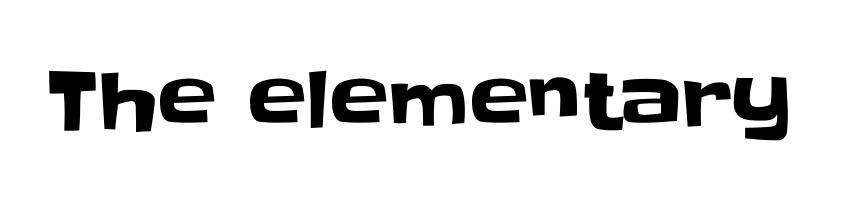
{"serif": "no", "italic": "no", "width": "normal", "stroke_contrast": "low", "x_height": "large", "monospaced": "no", "underline": "no", "letter_spacing": "normal", "letter_spacing_em": 0.0, "glyph_px": 79}
